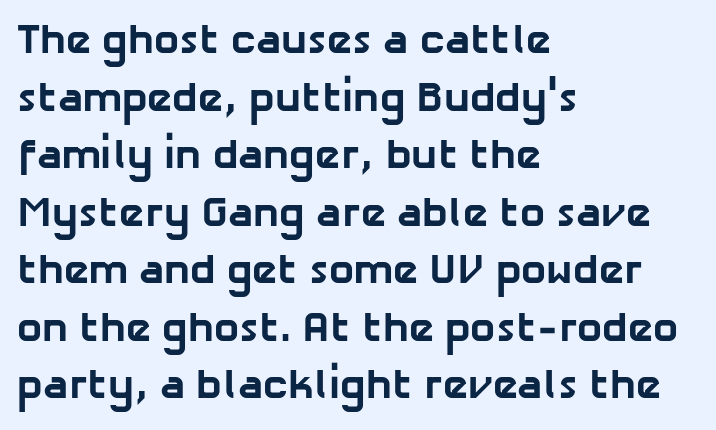
{"serif": "no", "bold": "yes", "weight": "bold", "width": "normal", "stroke_contrast": "low", "x_height": "medium", "monospaced": "no", "underline": "no", "align": "left", "line_spacing": "normal", "line_spacing_ratio": 1.37, "letter_spacing": "normal", "letter_spacing_em": 0.0, "glyph_px": 42}
